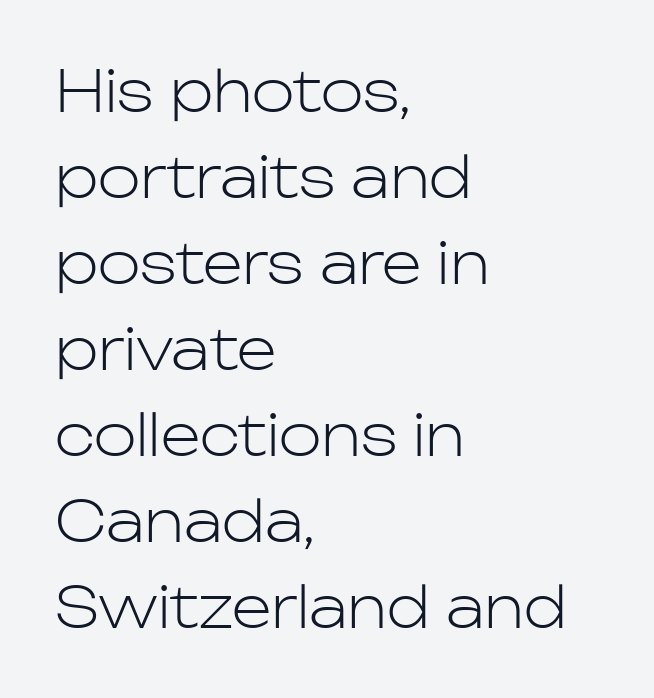
{"serif": "no", "italic": "no", "bold": "no", "weight": "light", "width": "normal", "stroke_contrast": "low", "x_height": "medium", "monospaced": "no", "underline": "no", "align": "left", "line_spacing": "normal", "line_spacing_ratio": 1.51, "letter_spacing": "normal", "letter_spacing_em": 0.0, "glyph_px": 57}
